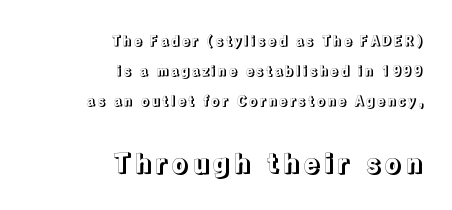
Of the two passages, the one underneath uses the larger point size. Does the copy run flush right? Yes — the right margin is perfectly even. Students, observe: this is what heavily led, spacious text looks like. Posture: upright roman. A bare baseline throughout the passage.
